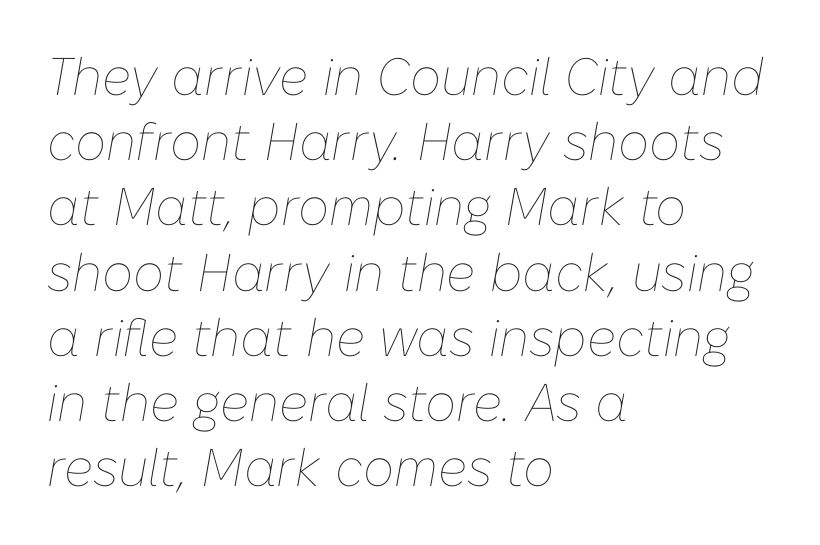
{"italic": "yes", "lean": "right", "slant_degrees": 10, "bold": "no", "weight": "thin", "width": "normal", "stroke_contrast": "low", "x_height": "medium", "monospaced": "no", "underline": "no", "align": "left", "line_spacing_ratio": 1.23, "letter_spacing": "normal", "letter_spacing_em": 0.0, "glyph_px": 53}
